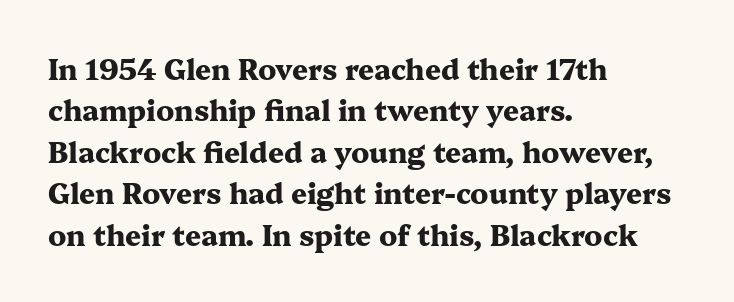
Q: Is the text bold? A: Yes.
Q: Is the text italic (slanted)? A: No, it is upright.
Q: Is the typeface a serif or a sans-serif typeface? A: Serif.
Q: Is the text underlined? A: No.
Q: How is the paragraph aligned? A: Left-aligned.
Q: Is the spacing between letters normal or unusually wide? A: Normal.
Q: Is the spacing between lines tight, normal or loose? A: Normal.
Q: Width (condensed, normal, or wide)? A: Wide.
Q: Stroke contrast? A: Medium.
Q: x-height? A: Medium.
Q: Monospaced? A: No.
